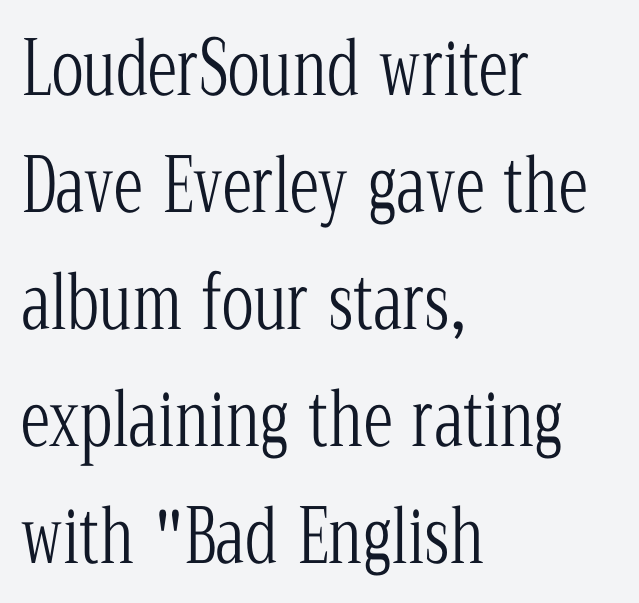
The image shows 74 px light, condensed serif type, upright; set left-aligned, normal line spacing (1.58x), normal letter spacing, not underlined; low stroke contrast and a medium x-height.
